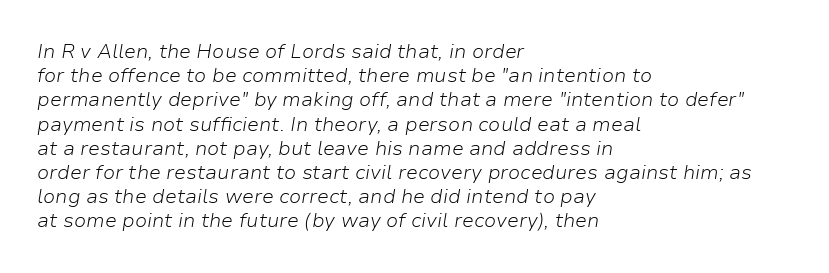
Q: Is the text bold? A: No.
Q: Is the text italic (slanted)? A: Yes, it leans right by about 9 degrees.
Q: Is the text underlined? A: No.
Q: How is the paragraph aligned? A: Left-aligned.
Q: Is the spacing between letters normal or unusually wide? A: Normal.
